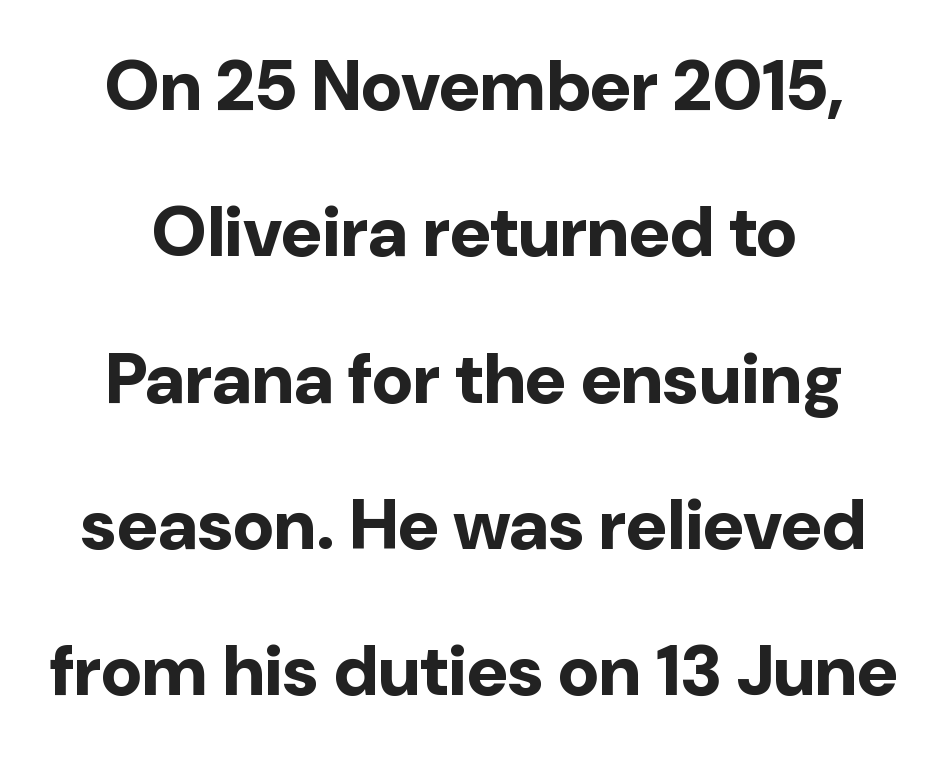
Nobody touched the tracking dial on this one. Is this a sans? Yes — the strokes have no serifs. Spacing verdict: proportional, widths tailored to each character. Only glyphs here, with clear space below each row. Centered paragraph, ragged on both sides.
